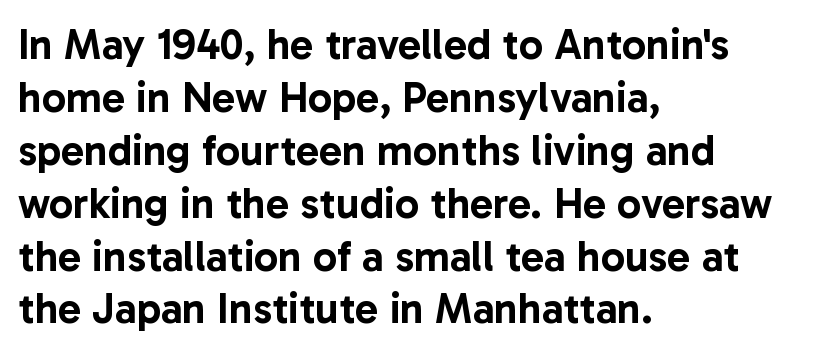
Q: Is the text italic (slanted)? A: No, it is upright.
Q: Is the typeface a serif or a sans-serif typeface? A: Sans-serif.
Q: Is the text underlined? A: No.
Q: How is the paragraph aligned? A: Left-aligned.
Q: Is the spacing between letters normal or unusually wide? A: Normal.
Q: Width (condensed, normal, or wide)? A: Normal.
Q: Stroke contrast? A: Low.
Q: x-height? A: Medium.
Q: Monospaced? A: No.
